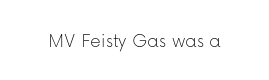
Q: Is the text bold? A: No.
Q: Is the text italic (slanted)? A: No, it is upright.
Q: Is the text underlined? A: No.
Q: Is the spacing between letters normal or unusually wide? A: Normal.
